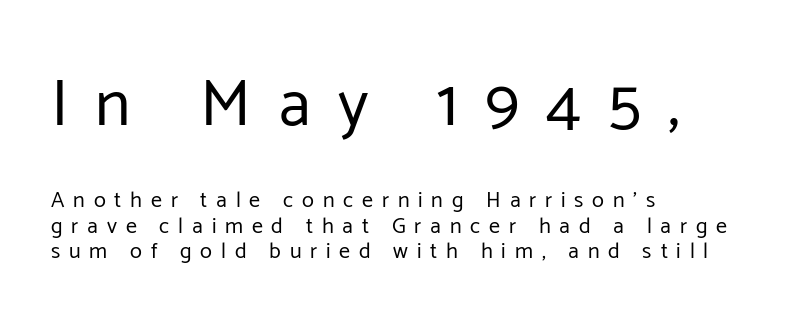
Posture: upright roman. The weight would be labelled regular, book, light, or lighter still. Think of a printed novel: that variable character pitch is what you see here. Characters follow at a spacing far wider than the type designer built in. Each line starts at the same left margin while the right side varies.
